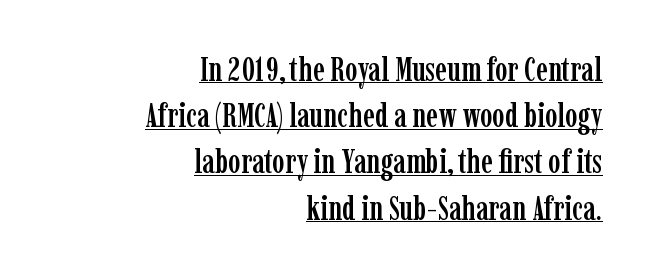
{"serif": "yes", "italic": "no", "width": "condensed", "stroke_contrast": "low", "x_height": "medium", "monospaced": "no", "underline": "yes", "align": "right", "line_spacing": "normal", "line_spacing_ratio": 1.4, "letter_spacing": "normal", "letter_spacing_em": 0.0, "glyph_px": 33}
